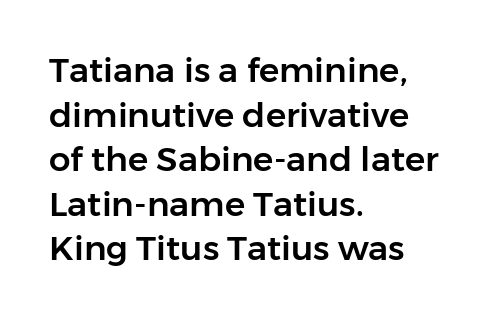
The passage shown is typeset with a sans-serif family. Character widths vary here, with narrow letters taking less room than wide ones. Vertically, the passage feels balanced, rows spaced as you'd expect. Between one letter and the next there's only the usual sliver of space. These lines stack with their left ends in a neat column. In terms of posture, this sample is upright.
